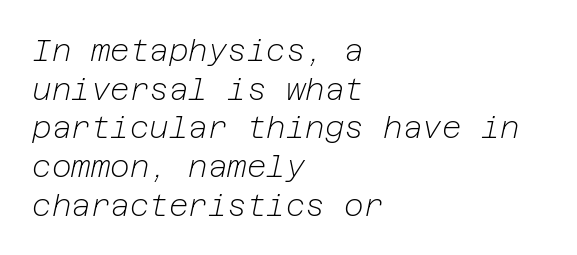
Q: Is the text bold? A: No.
Q: Is the text italic (slanted)? A: Yes, it leans right by about 12 degrees.
Q: Is the text underlined? A: No.
Q: How is the paragraph aligned? A: Left-aligned.
Q: Is the spacing between letters normal or unusually wide? A: Normal.
Q: Is the spacing between lines tight, normal or loose? A: Normal.
Q: Width (condensed, normal, or wide)? A: Normal.
Q: Stroke contrast? A: Low.
Q: x-height? A: Medium.
